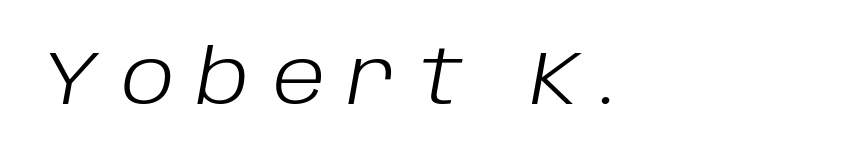
{"italic": "yes", "lean": "right", "slant_degrees": 10, "bold": "no", "weight": "light", "width": "normal", "stroke_contrast": "low", "x_height": "large", "monospaced": "no", "underline": "no", "align": "left", "letter_spacing": "wide", "letter_spacing_em": 0.3, "glyph_px": 76}
